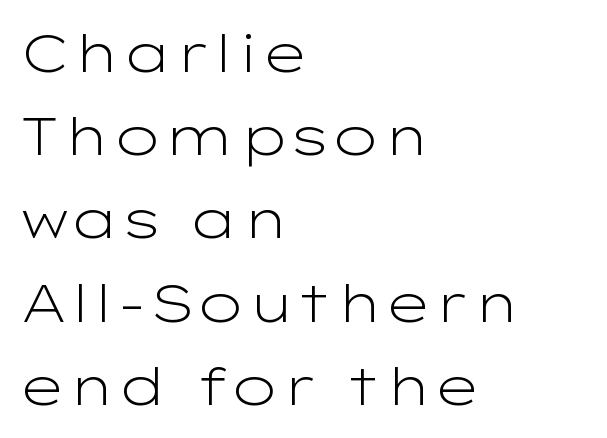
The image shows 53 px light, wide sans-serif type, upright; set left-aligned, normal line spacing (1.57x), normal letter spacing, not underlined; low stroke contrast and a medium x-height.
